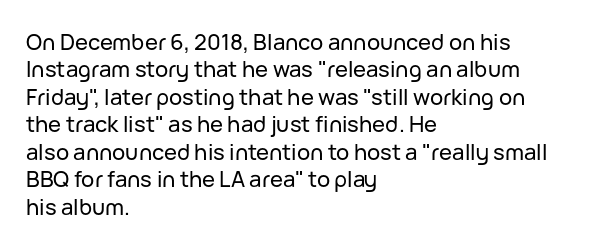
Letter spacing: default. Words float on clear page, feet unadorned. Every stem runs plumb, perpendicular to the baseline. Is there much room between lines? A standard amount, neither cramped nor airy. Reading down the block, your eye returns to a fixed left position each line.
